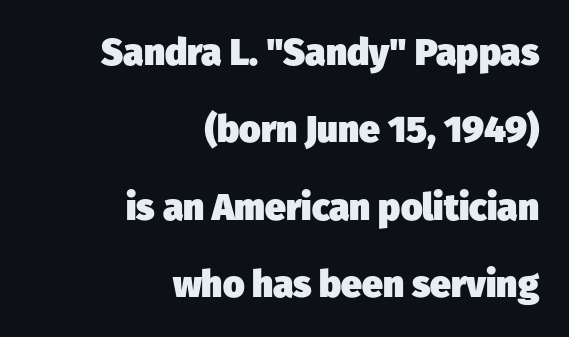
Q: Is the text bold? A: Yes.
Q: Is the typeface a serif or a sans-serif typeface? A: Sans-serif.
Q: Is the text underlined? A: No.
Q: How is the paragraph aligned? A: Right-aligned.
Q: Is the spacing between letters normal or unusually wide? A: Normal.
Q: Is the spacing between lines tight, normal or loose? A: Loose.
Q: Width (condensed, normal, or wide)? A: Normal.
Q: Stroke contrast? A: Low.
Q: x-height? A: Medium.
Q: Monospaced? A: No.
